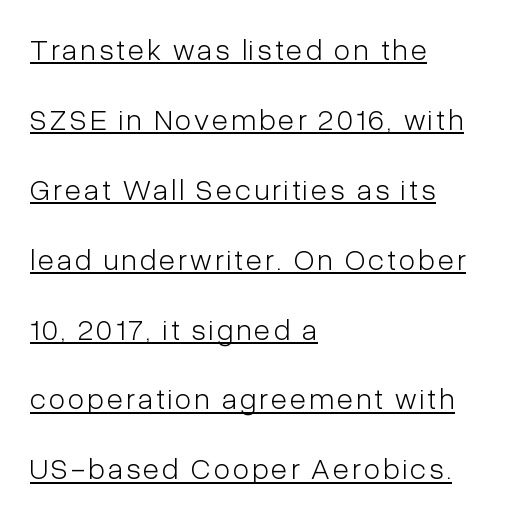
{"serif": "no", "italic": "no", "bold": "no", "weight": "light", "width": "condensed", "stroke_contrast": "low", "x_height": "medium", "monospaced": "no", "underline": "yes", "align": "left", "line_spacing": "loose", "line_spacing_ratio": 2.33, "glyph_px": 30}
